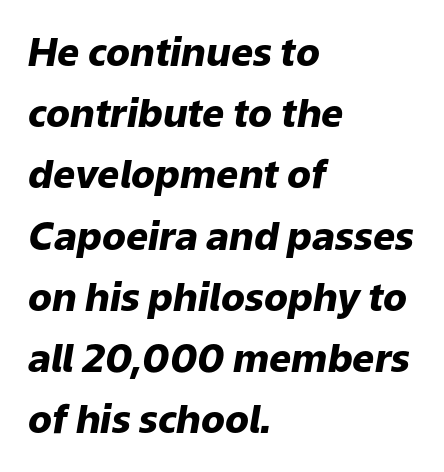
{"italic": "yes", "lean": "right", "slant_degrees": 9, "bold": "yes", "weight": "heavy", "width": "normal", "stroke_contrast": "low", "x_height": "medium", "monospaced": "no", "underline": "no", "align": "left", "line_spacing": "normal", "line_spacing_ratio": 1.57, "letter_spacing": "normal", "letter_spacing_em": 0.0, "glyph_px": 39}
